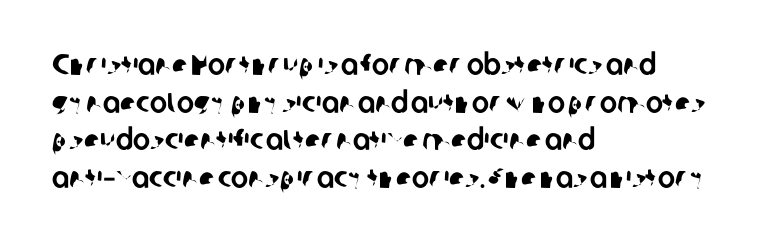
Vertical spacing — default. Each word holds together tightly as a unit, with standard inter-letter gaps. Horizontally, the lines are justified to the leading edge only. The designer went with a sans here, leaving each stem footless. The words here are not underlined.
